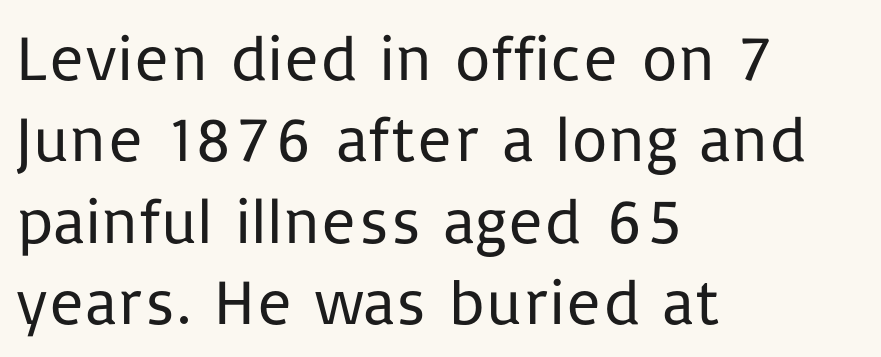
The image shows 64 px regular-weight sans-serif type, upright; set left-aligned, normal line spacing (1.27x), normal letter spacing, not underlined; low stroke contrast and a medium x-height.
